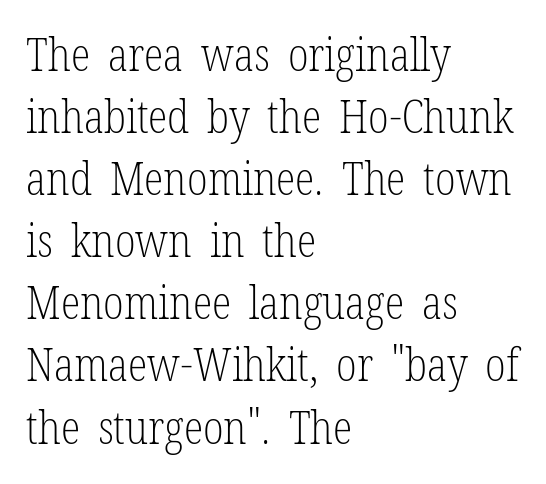
The image shows 45 px light, condensed serif type, upright; set left-aligned, normal line spacing (1.38x), normal letter spacing, not underlined; low stroke contrast and a medium x-height.
